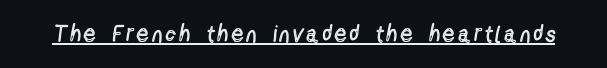
{"bold": "no", "underline": "yes", "glyph_px": 23}
